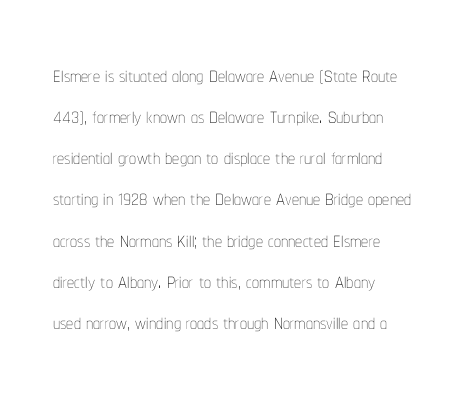
{"italic": "no", "bold": "no", "weight": "thin", "width": "condensed", "stroke_contrast": "low", "x_height": "medium", "monospaced": "no", "underline": "no", "align": "left", "line_spacing": "normal", "line_spacing_ratio": 1.47, "letter_spacing": "normal", "letter_spacing_em": 0.0, "glyph_px": 28}
